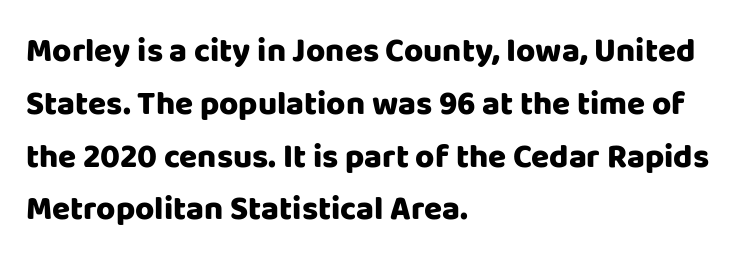
Q: Is the text bold? A: Yes.
Q: Is the text italic (slanted)? A: No, it is upright.
Q: Is the typeface a serif or a sans-serif typeface? A: Sans-serif.
Q: Is the text underlined? A: No.
Q: How is the paragraph aligned? A: Left-aligned.
Q: Is the spacing between letters normal or unusually wide? A: Normal.
Q: Is the spacing between lines tight, normal or loose? A: Normal.
Q: Width (condensed, normal, or wide)? A: Normal.
Q: Stroke contrast? A: Low.
Q: x-height? A: Large.
Q: Monospaced? A: No.
